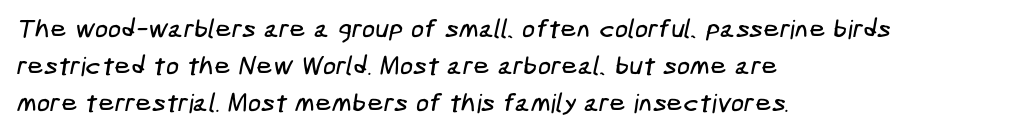
Q: Is the text underlined? A: No.
Q: How is the paragraph aligned? A: Left-aligned.
Q: Is the spacing between letters normal or unusually wide? A: Normal.
Q: Is the spacing between lines tight, normal or loose? A: Normal.
